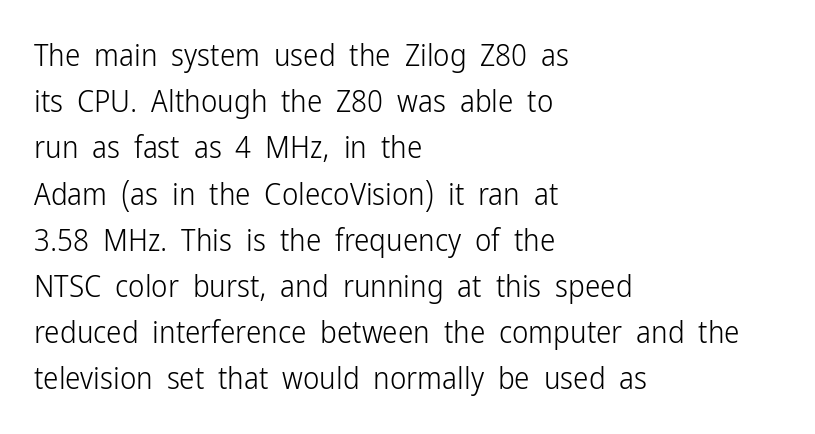
The image shows 31 px light, condensed sans-serif type, upright; set left-aligned, normal line spacing (1.49x), normal letter spacing, not underlined; low stroke contrast and a medium x-height.
